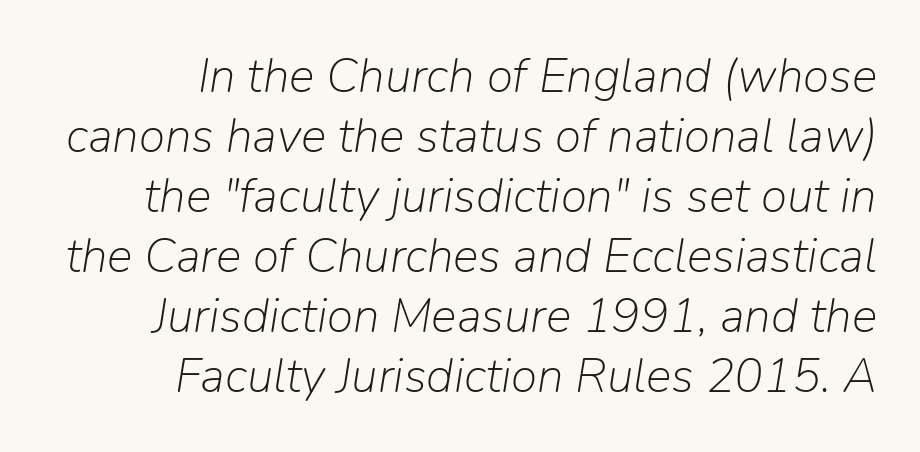
The image shows 48 px light type, italic (leaning right); set right-aligned, normal line spacing (1.25x), normal letter spacing, not underlined; low stroke contrast and a medium x-height.
